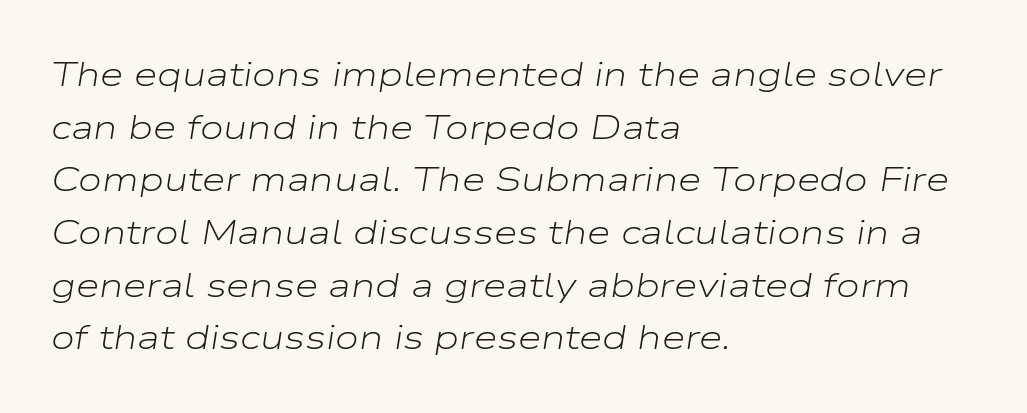
{"italic": "yes", "lean": "right", "slant_degrees": 9, "bold": "no", "weight": "light", "width": "wide", "stroke_contrast": "low", "x_height": "medium", "monospaced": "no", "underline": "no", "align": "left", "line_spacing": "normal", "line_spacing_ratio": 1.55, "letter_spacing": "normal", "letter_spacing_em": 0.0, "glyph_px": 34}
